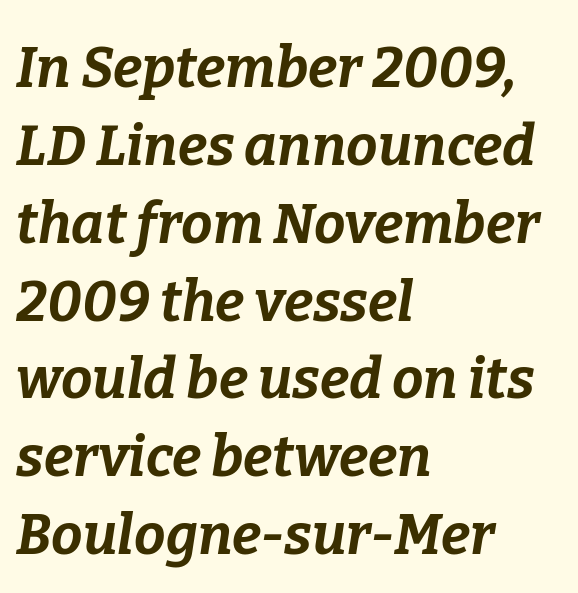
This sample keeps an unexceptional amount of space between lines. Look at the tracking — it's just the regular setting, nothing added. Glance below the letters and you will spot only blank space. The passage shown is emphatically bold. Varying glyph widths throughout — classic text-font behaviour.
